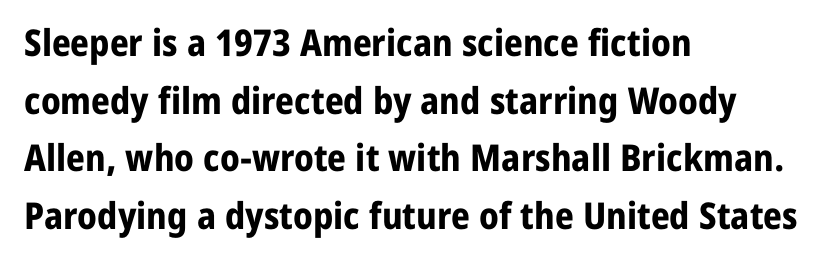
{"serif": "no", "italic": "no", "bold": "yes", "weight": "bold", "width": "normal", "stroke_contrast": "low", "x_height": "medium", "monospaced": "no", "underline": "no", "align": "left", "line_spacing": "normal", "line_spacing_ratio": 1.56, "letter_spacing": "normal", "letter_spacing_em": 0.0, "glyph_px": 37}
